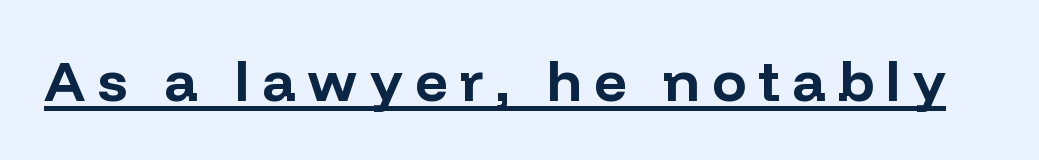
Q: Is the text bold? A: Yes.
Q: Is the text italic (slanted)? A: No, it is upright.
Q: Is the typeface a serif or a sans-serif typeface? A: Sans-serif.
Q: Is the text underlined? A: Yes.
Q: Is the spacing between letters normal or unusually wide? A: Unusually wide.
Q: Width (condensed, normal, or wide)? A: Normal.
Q: Stroke contrast? A: Low.
Q: x-height? A: Medium.
Q: Monospaced? A: No.
